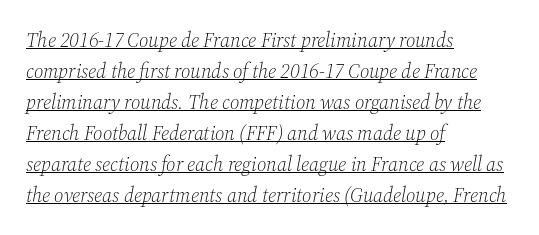
The image shows 20 px text type, italic (leaning right); set left-aligned, normal line spacing (1.55x), normal letter spacing, underlined.
